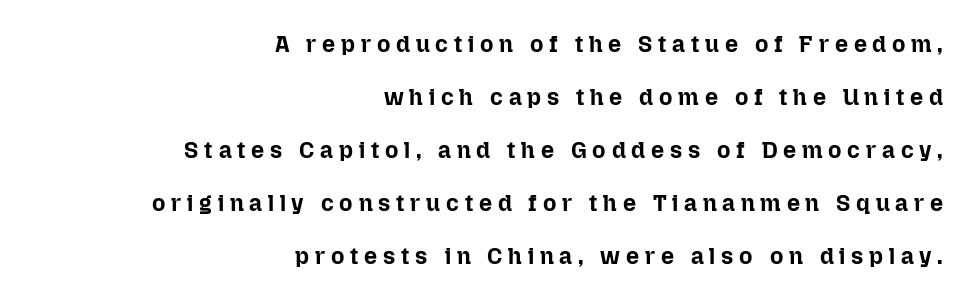
The image shows 23 px bold type, upright; set right-aligned, loose line spacing (2.3x), unusually wide letter spacing (+0.25 em), not underlined.
